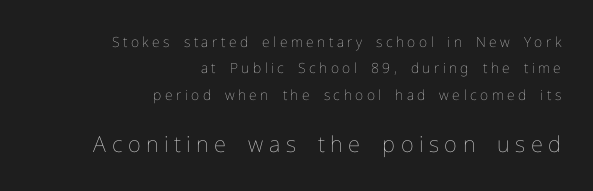
Q: Is the text bold? A: No.
Q: Is the text italic (slanted)? A: No, it is upright.
Q: Is the text underlined? A: No.
Q: How is the paragraph aligned? A: Right-aligned.
Q: Is the spacing between letters normal or unusually wide? A: Unusually wide.
Q: Which block of text is set in a larger size, the first (top) or the second (bottom)? A: The second (bottom) one.
